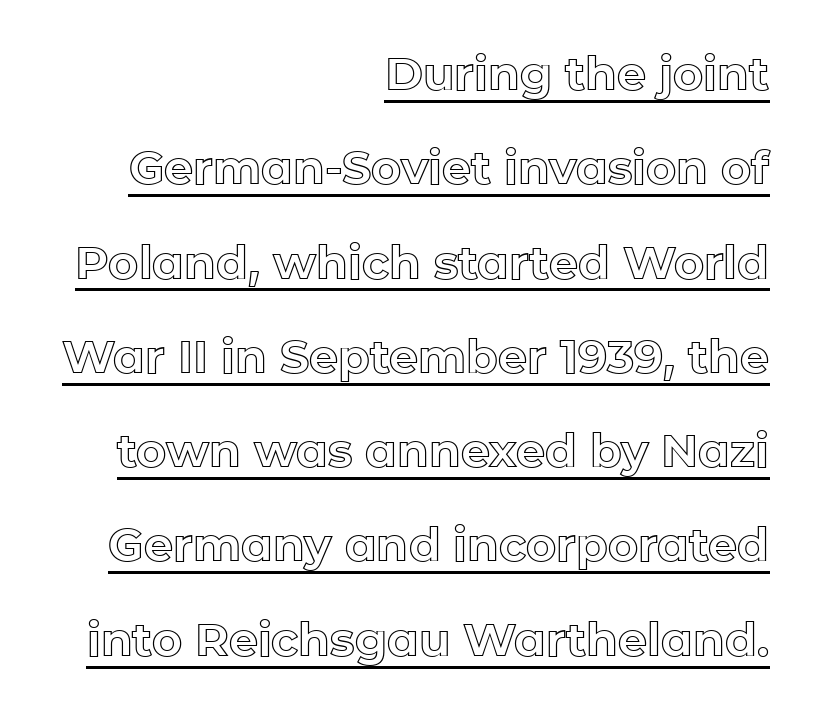
Beneath each row of characters lies a ruled line. A flush-right, rag-left setting is used for this passage. Varying glyph widths throughout — classic text-font behaviour. The font's upright variant was chosen for this text. Baseline-to-baseline distance is far greater than the letter height. The horizontal fit of the characters is conventional and even.
